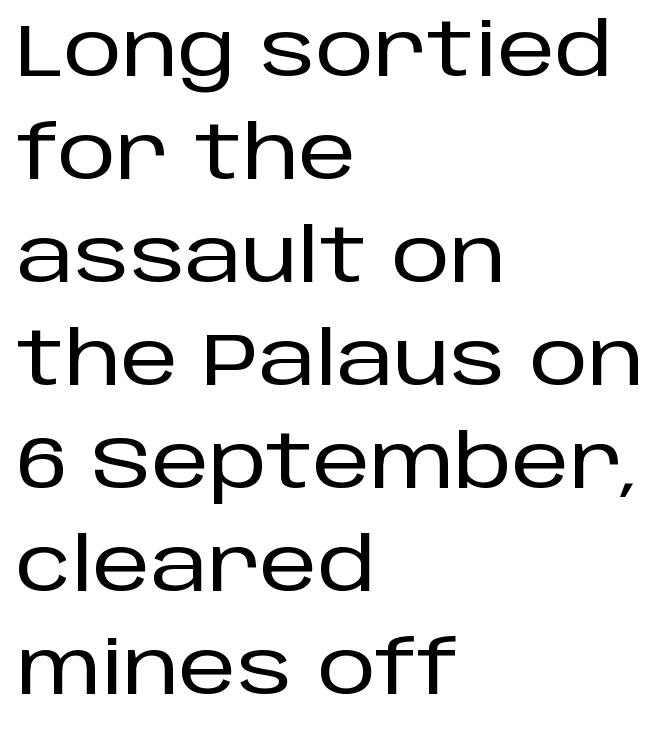
Ascenders rise straight up at ninety degrees. The leading is moderate, giving the passage an even texture. In CSS terms this would be text-align: left. The typeface chosen for these lines omits serifs.
